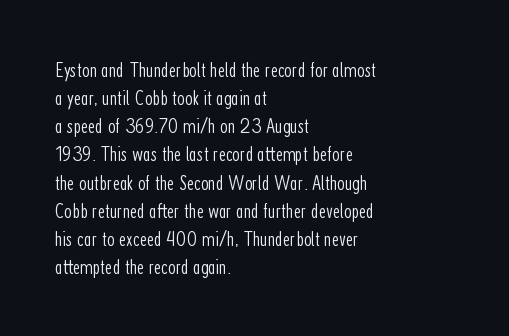
{"italic": "no", "bold": "no", "underline": "no", "align": "left", "line_spacing": "normal", "line_spacing_ratio": 1.28, "letter_spacing": "normal", "letter_spacing_em": 0.0, "glyph_px": 22}
